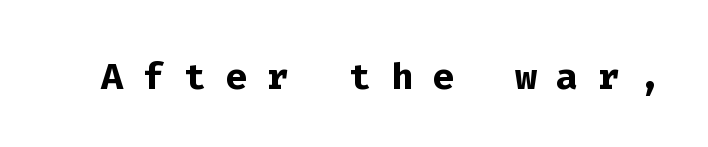
{"serif": "no", "italic": "no", "bold": "yes", "weight": "semibold", "width": "normal", "stroke_contrast": "low", "x_height": "medium", "monospaced": "yes", "underline": "no", "letter_spacing": "wide", "letter_spacing_em": 0.37, "glyph_px": 52}
